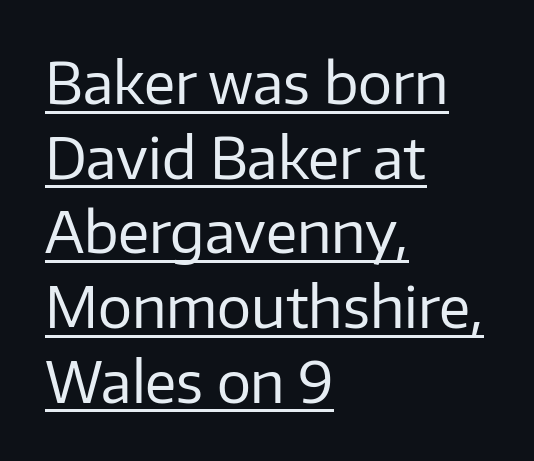
{"serif": "no", "italic": "no", "bold": "no", "weight": "regular", "width": "normal", "stroke_contrast": "low", "x_height": "medium", "monospaced": "no", "underline": "yes", "align": "left", "line_spacing": "normal", "line_spacing_ratio": 1.31, "letter_spacing": "normal", "letter_spacing_em": 0.0, "glyph_px": 57}
